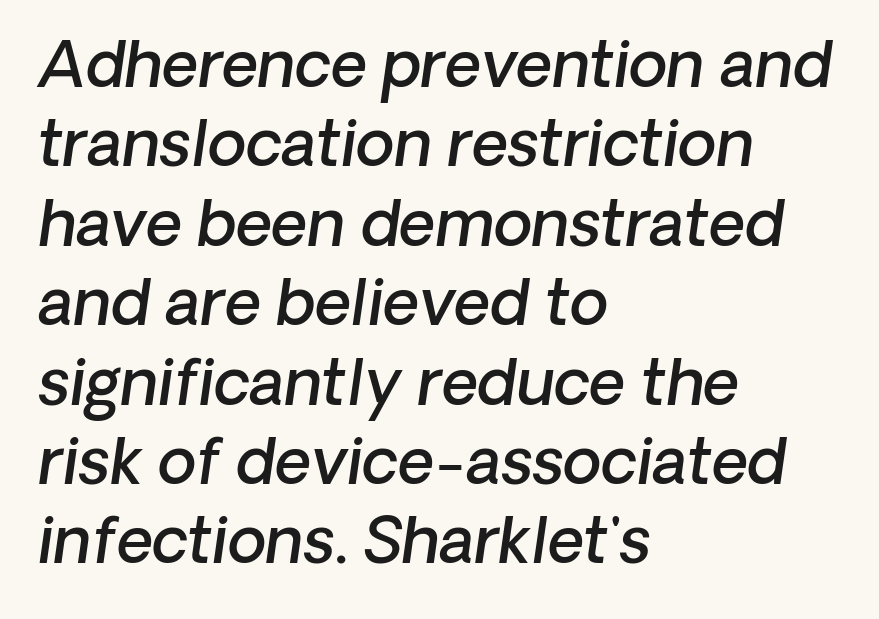
Horizontally, the lines are justified to the leading edge only. Descenders hang freely into open space. Regarding leading, the lines here are spaced in the standard way. The passage shown is semibold, sitting just below true bold.
